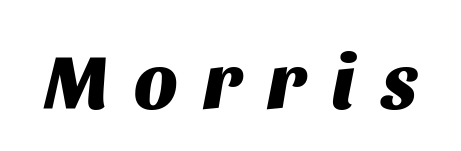
Observe the wide spacing: letters keep a clear distance from each other. Characters are canted at an angle relative to the baseline's perpendicular. This is heavy type, rendered in bold. The passage shown is not underscored anywhere.
